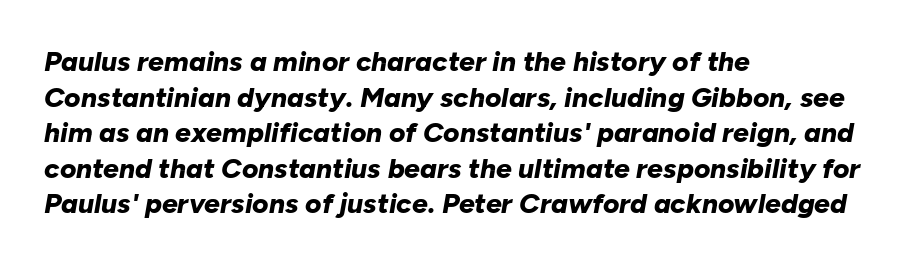
The image shows 28 px bold type, italic (leaning right); set left-aligned, normal line spacing (1.27x), normal letter spacing, not underlined; low stroke contrast and a medium x-height.
